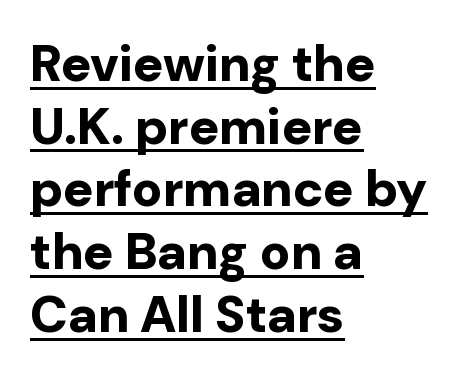
The letters advance in unequal steps, a hallmark of proportional type. In terms of letterspacing, this is plain default setting. Underlined type. Heavy, bold letterforms.
